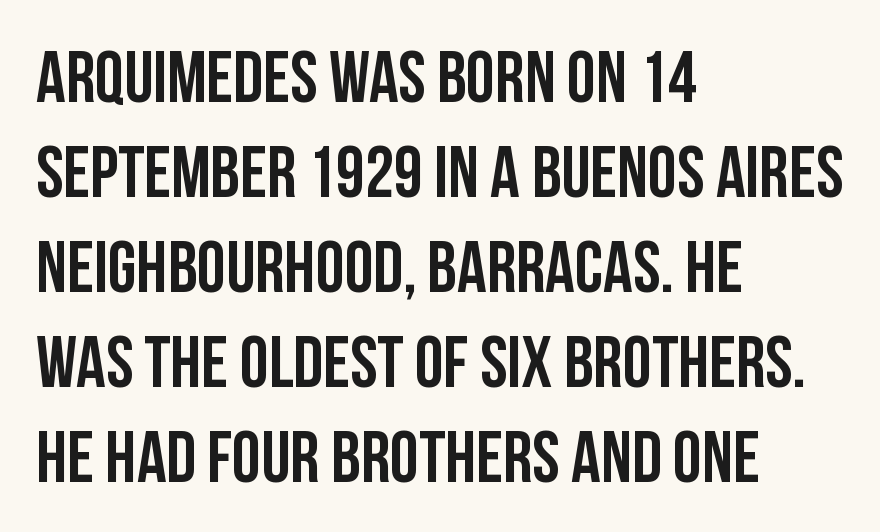
{"serif": "no", "italic": "no", "width": "condensed", "stroke_contrast": "low", "x_height": "large", "monospaced": "no", "underline": "no", "align": "left", "line_spacing": "normal", "line_spacing_ratio": 1.3, "letter_spacing": "normal", "letter_spacing_em": 0.0, "glyph_px": 73}
